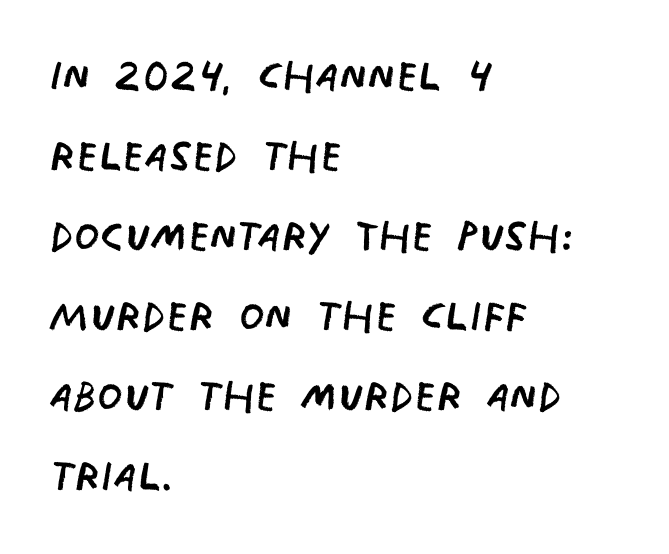
The image shows 58 px regular-weight, condensed sans-serif type; set left-aligned, normal line spacing (1.38x), normal letter spacing, not underlined; low stroke contrast and a large x-height.
